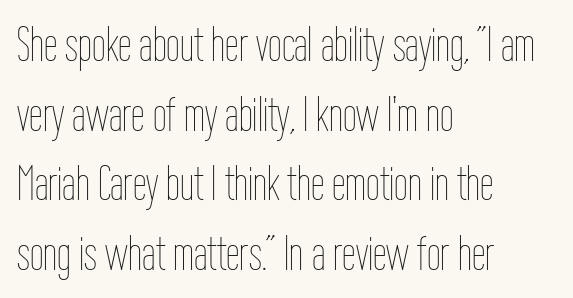
Q: Is the text bold? A: No.
Q: Is the text italic (slanted)? A: No, it is upright.
Q: Is the text underlined? A: No.
Q: How is the paragraph aligned? A: Left-aligned.
Q: Is the spacing between letters normal or unusually wide? A: Normal.
Q: Is the spacing between lines tight, normal or loose? A: Normal.
Q: Width (condensed, normal, or wide)? A: Condensed.
Q: Stroke contrast? A: Low.
Q: x-height? A: Medium.
Q: Monospaced? A: No.
